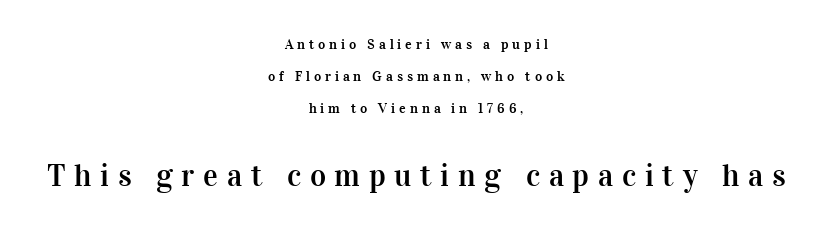
{"serif": "yes", "italic": "no", "width": "normal", "stroke_contrast": "high", "x_height": "medium", "monospaced": "no", "underline": "no", "align": "center", "line_spacing": "loose", "line_spacing_ratio": 2.29, "letter_spacing": "wide", "letter_spacing_em": 0.28, "larger_block": "second", "size_ratio": 2.21, "glyph_px": 31}
